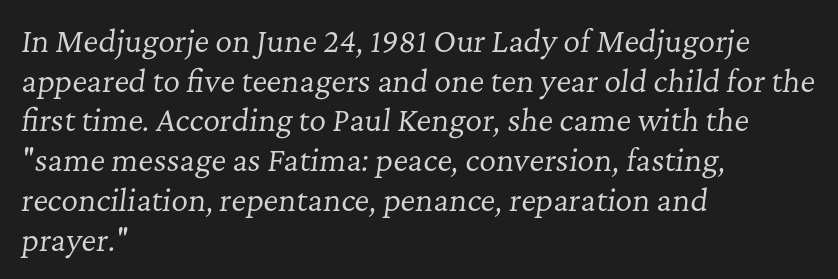
Q: Is the text bold? A: No.
Q: Is the text italic (slanted)? A: Yes, it leans right by about 7 degrees.
Q: Is the typeface a serif or a sans-serif typeface? A: Serif.
Q: Is the text underlined? A: No.
Q: How is the paragraph aligned? A: Left-aligned.
Q: Is the spacing between letters normal or unusually wide? A: Normal.
Q: Is the spacing between lines tight, normal or loose? A: Normal.
Q: Width (condensed, normal, or wide)? A: Normal.
Q: Stroke contrast? A: Low.
Q: x-height? A: Medium.
Q: Monospaced? A: No.
